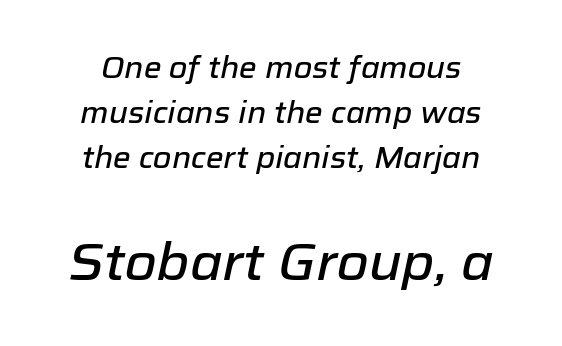
The image shows 52 px text type, italic (leaning right); set centered, normal line spacing (1.5x), normal letter spacing, not underlined; the second (bottom) block is 1.73x larger; low stroke contrast and a medium x-height.
